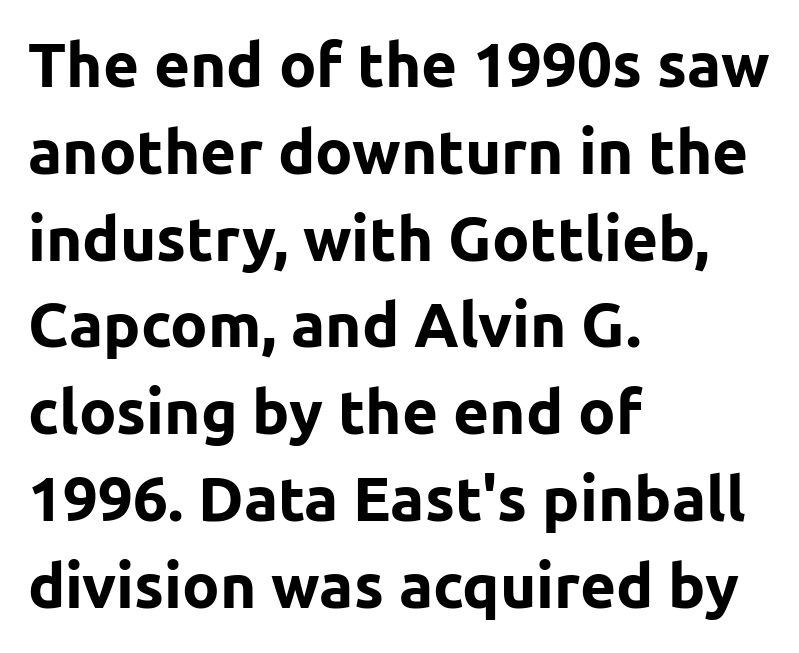
Q: Is the text bold? A: Yes.
Q: Is the text italic (slanted)? A: No, it is upright.
Q: Is the typeface a serif or a sans-serif typeface? A: Sans-serif.
Q: Is the text underlined? A: No.
Q: How is the paragraph aligned? A: Left-aligned.
Q: Is the spacing between letters normal or unusually wide? A: Normal.
Q: Is the spacing between lines tight, normal or loose? A: Normal.
Q: Width (condensed, normal, or wide)? A: Normal.
Q: Stroke contrast? A: Low.
Q: x-height? A: Medium.
Q: Monospaced? A: No.
